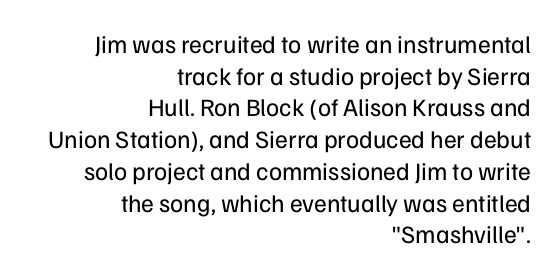
The image shows 25 px text type, upright; set right-aligned, normal line spacing (1.27x), normal letter spacing, not underlined.
